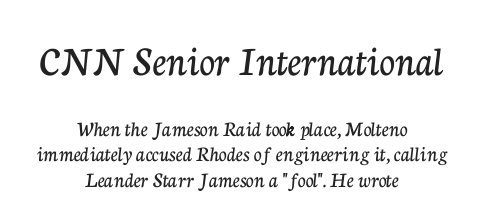
{"serif": "yes", "width": "normal", "stroke_contrast": "low", "x_height": "medium", "monospaced": "no", "underline": "no", "align": "center", "line_spacing": "tight", "line_spacing_ratio": 1.14, "letter_spacing": "normal", "letter_spacing_em": 0.0, "larger_block": "first", "size_ratio": 1.95, "glyph_px": 43}
